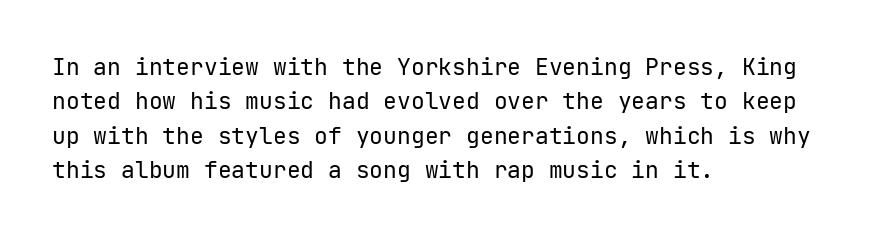
The image shows 23 px text type, upright; set left-aligned, normal line spacing (1.5x), normal letter spacing, not underlined.
